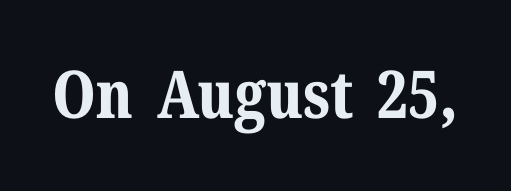
Q: Is the text bold? A: Yes.
Q: Is the text italic (slanted)? A: No, it is upright.
Q: Is the typeface a serif or a sans-serif typeface? A: Serif.
Q: Is the text underlined? A: No.
Q: Is the spacing between letters normal or unusually wide? A: Normal.
Q: Width (condensed, normal, or wide)? A: Normal.
Q: Stroke contrast? A: Medium.
Q: x-height? A: Medium.
Q: Monospaced? A: No.
